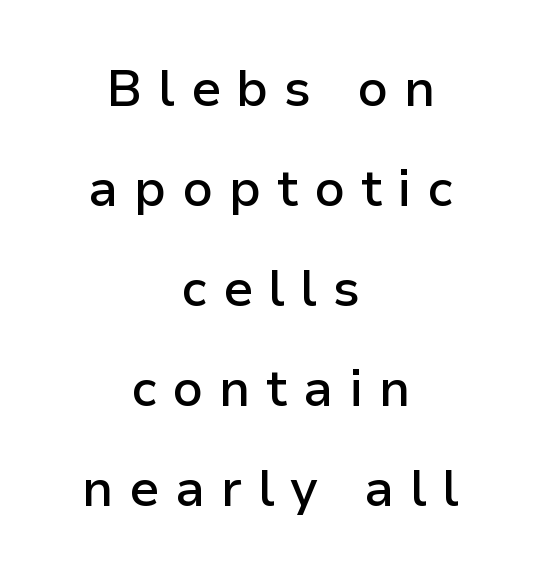
Q: Is the text bold? A: Semi-bold.
Q: Is the text italic (slanted)? A: No, it is upright.
Q: Is the typeface a serif or a sans-serif typeface? A: Sans-serif.
Q: Is the text underlined? A: No.
Q: How is the paragraph aligned? A: Centered.
Q: Is the spacing between letters normal or unusually wide? A: Unusually wide.
Q: Is the spacing between lines tight, normal or loose? A: Loose.
Q: Width (condensed, normal, or wide)? A: Normal.
Q: Stroke contrast? A: Low.
Q: x-height? A: Medium.
Q: Monospaced? A: No.
